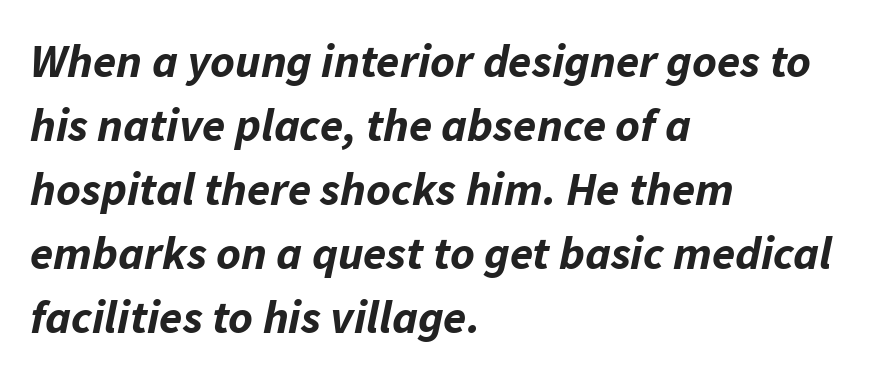
Q: Is the text bold? A: Yes.
Q: Is the text italic (slanted)? A: Yes, it leans right by about 11 degrees.
Q: Is the text underlined? A: No.
Q: How is the paragraph aligned? A: Left-aligned.
Q: Is the spacing between letters normal or unusually wide? A: Normal.
Q: Is the spacing between lines tight, normal or loose? A: Normal.
Q: Width (condensed, normal, or wide)? A: Normal.
Q: Stroke contrast? A: Low.
Q: x-height? A: Medium.
Q: Monospaced? A: No.
